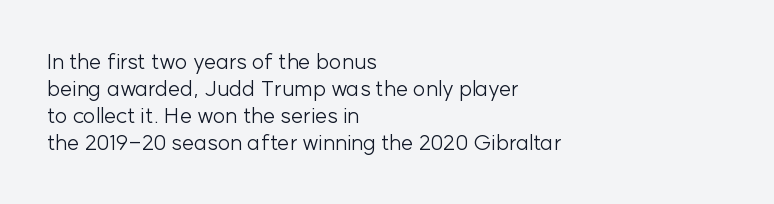
The image shows 22 px text type, upright; set left-aligned, line spacing 1.23x, normal letter spacing, not underlined.
